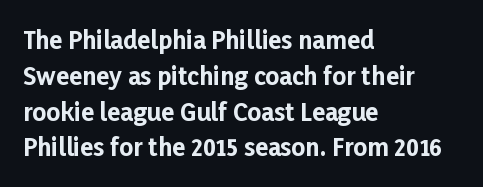
{"italic": "no", "bold": "yes", "underline": "no", "align": "left", "line_spacing": "normal", "line_spacing_ratio": 1.49, "letter_spacing": "normal", "letter_spacing_em": 0.0, "glyph_px": 24}
